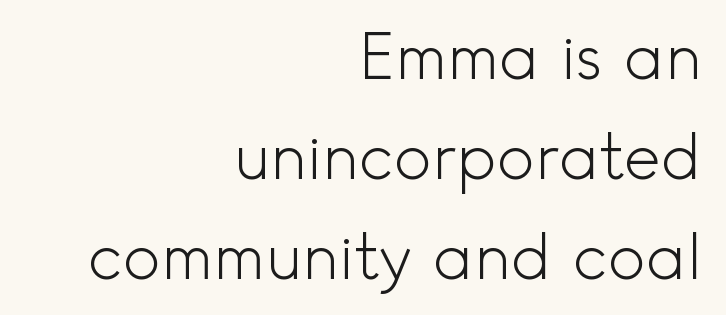
Horizontally, the lines are justified to the trailing edge only. A normal amount of white space separates one row of letters from the next. Honestly, there is no underline to notice here at all. Proportional: the letters do not fall into vertical columns. Unlike italic type, these characters show no tilt at all. The passage shown is typeset with a sans-serif family.
